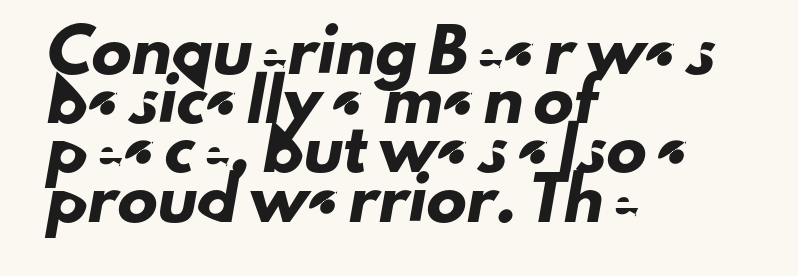
Q: Is the typeface a serif or a sans-serif typeface? A: Sans-serif.
Q: Is the text underlined? A: No.
Q: How is the paragraph aligned? A: Left-aligned.
Q: Is the spacing between letters normal or unusually wide? A: Normal.
Q: Width (condensed, normal, or wide)? A: Normal.
Q: Stroke contrast? A: Low.
Q: x-height? A: Small.
Q: Monospaced? A: No.
